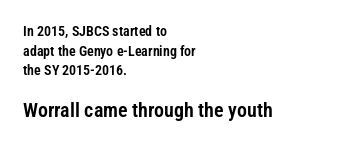
{"italic": "no", "underline": "no", "align": "left", "line_spacing": "normal", "line_spacing_ratio": 1.41, "letter_spacing": "normal", "letter_spacing_em": 0.0, "larger_block": "second", "size_ratio": 1.43, "glyph_px": 20}
